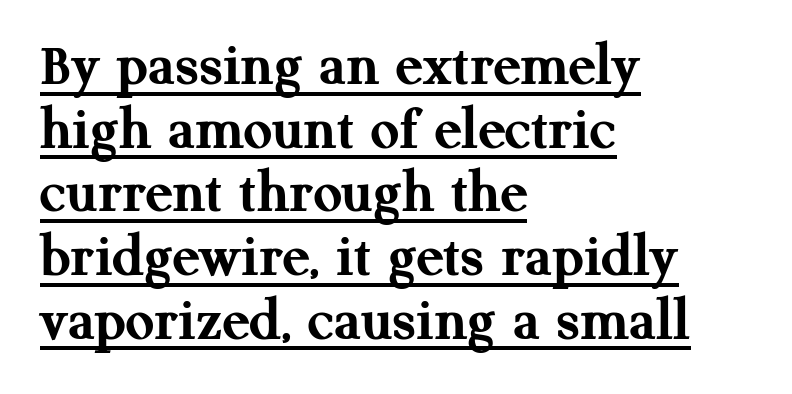
The image shows 63 px semibold serif type, upright; set left-aligned, tight line spacing (1.01x), normal letter spacing, underlined; medium stroke contrast and a medium x-height.
